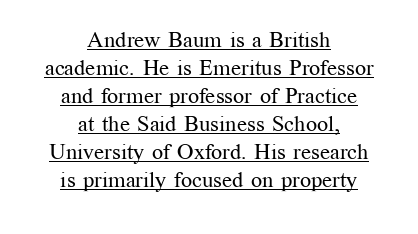
{"italic": "no", "bold": "no", "underline": "yes", "align": "center", "line_spacing": "normal", "line_spacing_ratio": 1.27, "letter_spacing": "normal", "letter_spacing_em": 0.0, "glyph_px": 22}
